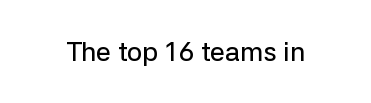
The image shows 27 px text type, upright; set normal letter spacing, not underlined.
